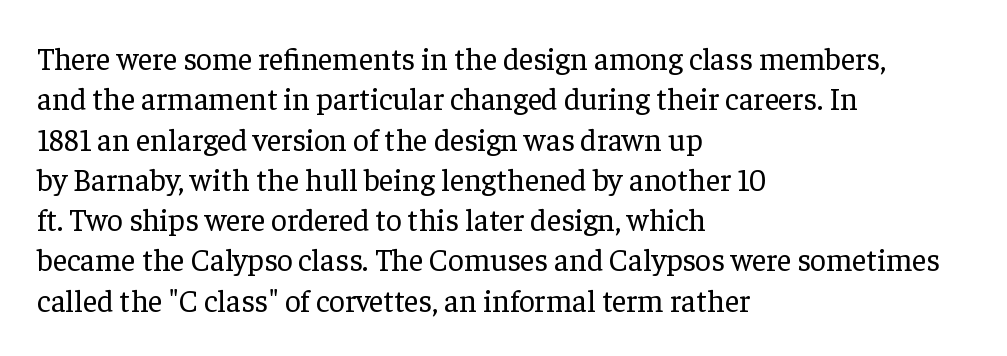
Q: Is the text bold? A: No.
Q: Is the text italic (slanted)? A: No, it is upright.
Q: Is the typeface a serif or a sans-serif typeface? A: Serif.
Q: Is the text underlined? A: No.
Q: How is the paragraph aligned? A: Left-aligned.
Q: Is the spacing between letters normal or unusually wide? A: Normal.
Q: Is the spacing between lines tight, normal or loose? A: Normal.
Q: Width (condensed, normal, or wide)? A: Normal.
Q: Stroke contrast? A: Low.
Q: x-height? A: Medium.
Q: Monospaced? A: No.
